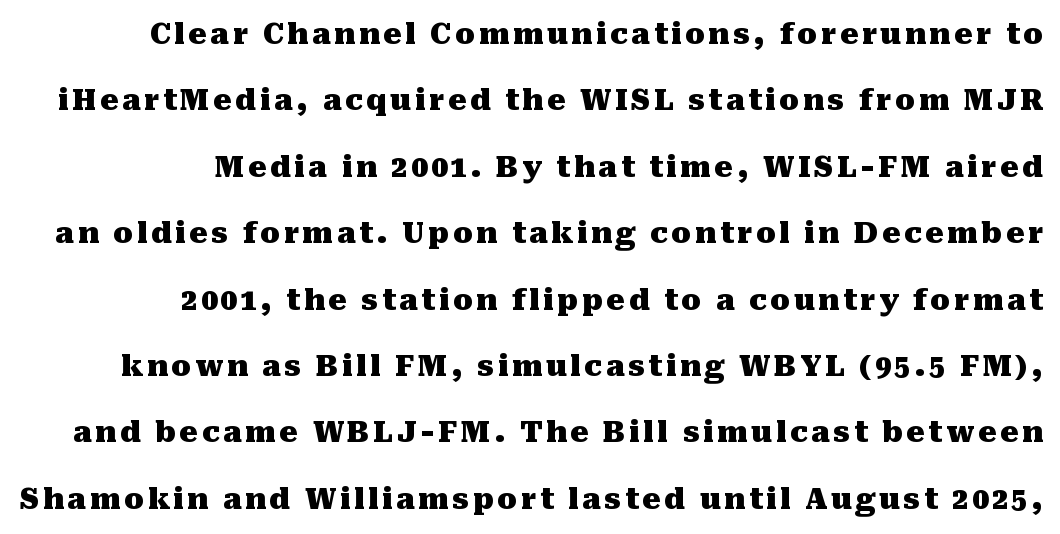
{"serif": "yes", "italic": "no", "bold": "yes", "weight": "heavy", "width": "normal", "stroke_contrast": "medium", "x_height": "medium", "monospaced": "no", "underline": "no", "align": "right", "line_spacing": "loose", "line_spacing_ratio": 2.29, "glyph_px": 29}
